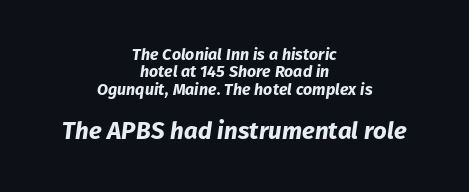
The image shows 24 px bold type, italic (leaning right); set centered, tight line spacing (1.08x), normal letter spacing, not underlined; the second (bottom) block is 1.5x larger.
